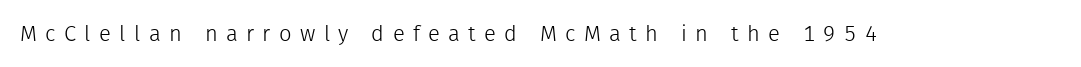
Q: Is the text bold? A: No.
Q: Is the text italic (slanted)? A: No, it is upright.
Q: Is the text underlined? A: No.
Q: Is the spacing between letters normal or unusually wide? A: Unusually wide.
